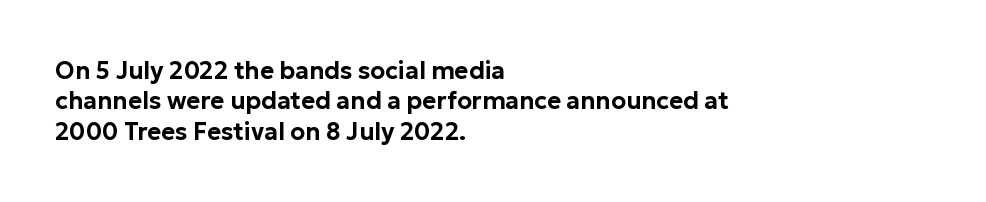
The image shows 24 px text type, upright; set left-aligned, normal line spacing (1.27x), normal letter spacing, not underlined.
